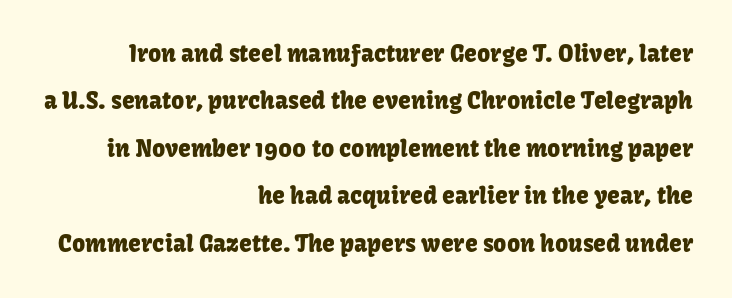
The image shows 23 px text type, upright; set right-aligned, loose line spacing (2.06x), normal letter spacing, not underlined.
